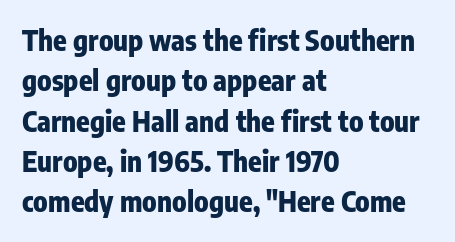
The image shows 28 px heavy, condensed sans-serif type, upright; set left-aligned, normal line spacing (1.44x), normal letter spacing, not underlined; low stroke contrast and a medium x-height.
